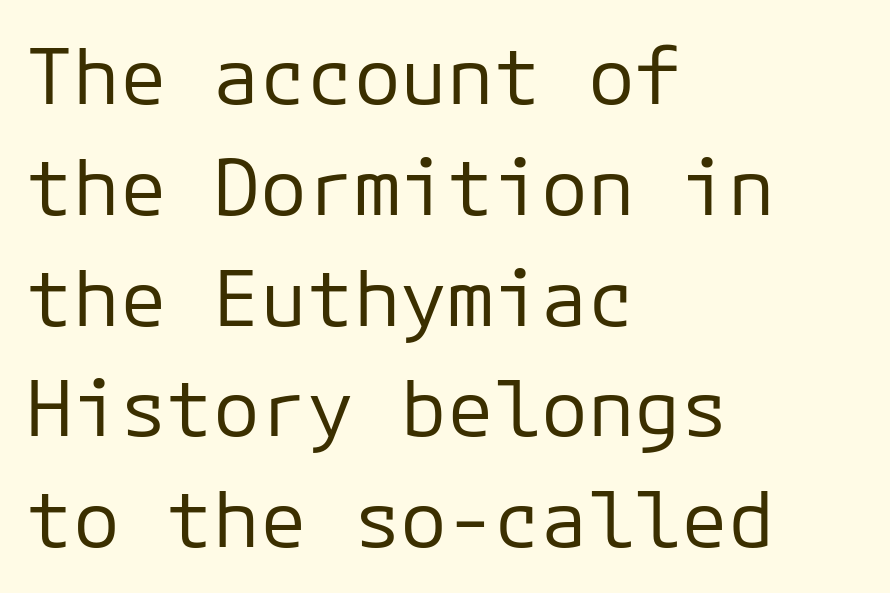
{"serif": "no", "italic": "no", "bold": "no", "weight": "regular", "width": "normal", "stroke_contrast": "low", "x_height": "medium", "monospaced": "yes", "underline": "no", "align": "left", "line_spacing": "normal", "line_spacing_ratio": 1.42, "letter_spacing": "normal", "letter_spacing_em": 0.0, "glyph_px": 78}
